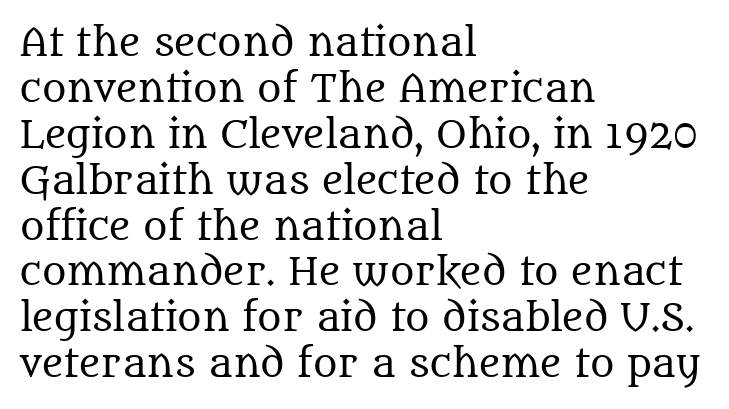
Here the designer chose a conventional face with non-uniform glyph widths. The type is set solid horizontally, with unmodified tracking. If you drew a ruler down the left edge, every line would touch it. The area under the type is left untouched.
